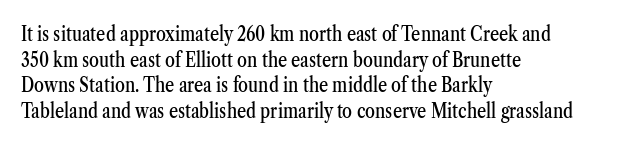
Nobody drew a line under any word here. Italic? Not at all — the glyphs are vertical. The rendering uses a moderate line-height, typical for paragraphs. You could call the tracking neutral — neither tight nor loose. This sample is left-justified, so line endings fall wherever the words run out.
